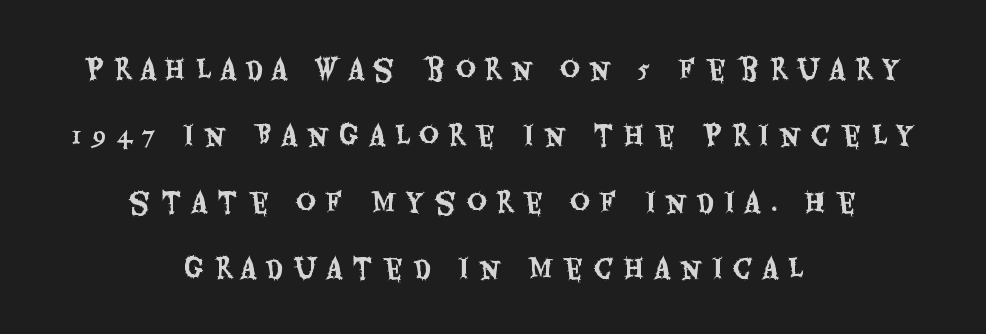
{"italic": "no", "underline": "no", "align": "center", "line_spacing": "loose", "line_spacing_ratio": 2.46, "letter_spacing": "wide", "letter_spacing_em": 0.38, "glyph_px": 27}
